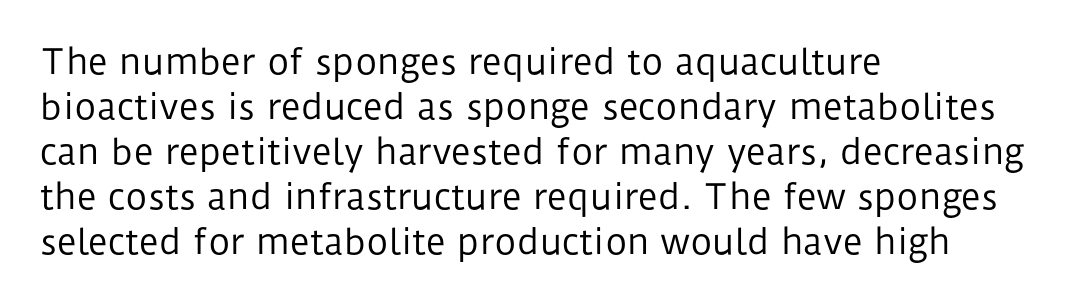
{"serif": "no", "italic": "no", "bold": "no", "weight": "regular", "width": "normal", "stroke_contrast": "low", "x_height": "medium", "monospaced": "no", "underline": "no", "align": "left", "line_spacing": "normal", "line_spacing_ratio": 1.32, "letter_spacing": "normal", "letter_spacing_em": 0.0, "glyph_px": 34}
